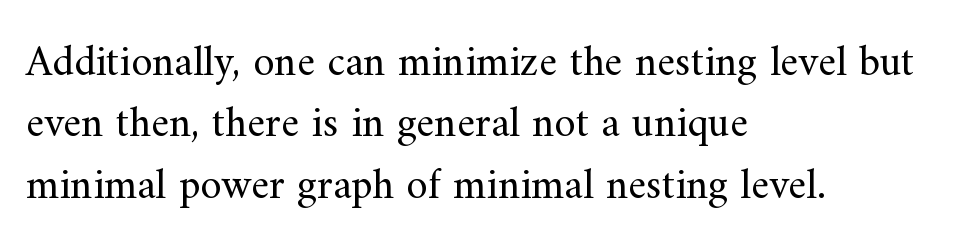
The image shows 43 px regular-weight serif type, upright; set left-aligned, normal line spacing (1.43x), normal letter spacing, not underlined; medium stroke contrast and a small x-height.
